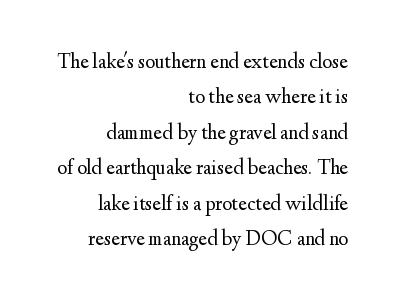
{"italic": "no", "bold": "no", "underline": "no", "align": "right", "line_spacing": "normal", "line_spacing_ratio": 1.69, "letter_spacing": "normal", "letter_spacing_em": 0.0, "glyph_px": 21}
